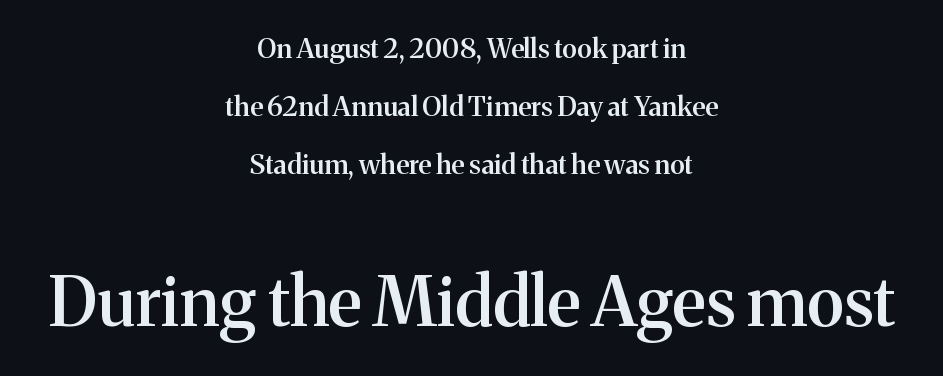
{"serif": "yes", "italic": "no", "bold": "semi", "weight": "semibold", "width": "normal", "stroke_contrast": "medium", "x_height": "medium", "monospaced": "no", "underline": "no", "align": "center", "line_spacing": "loose", "line_spacing_ratio": 2.14, "letter_spacing": "normal", "letter_spacing_em": 0.0, "larger_block": "second", "size_ratio": 2.52, "glyph_px": 68}
